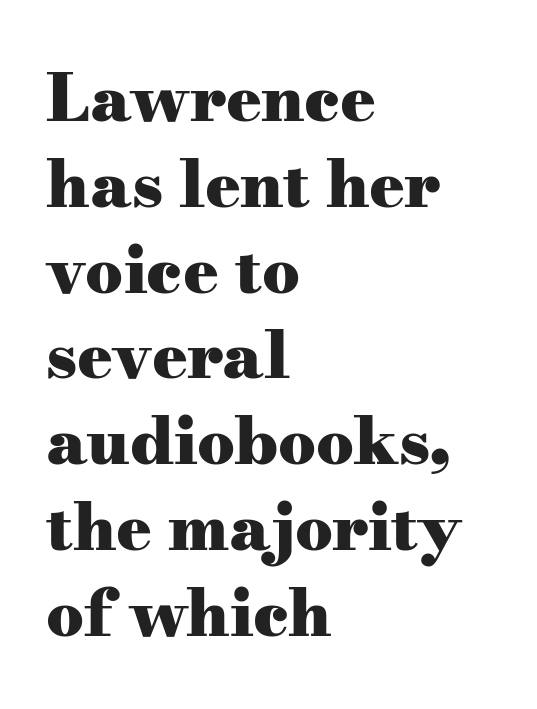
The image shows 66 px heavy, wide serif type, upright; set left-aligned, normal line spacing (1.3x), normal letter spacing, not underlined; medium stroke contrast and a small x-height.
